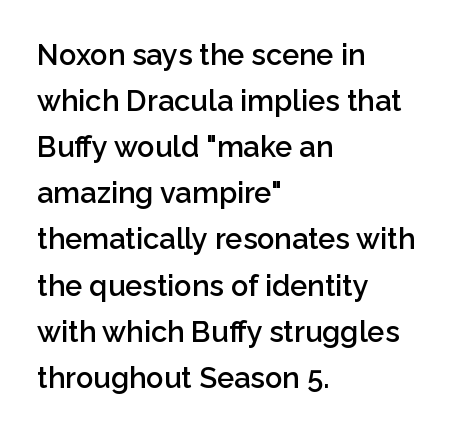
Q: Is the text bold? A: Semi-bold.
Q: Is the text italic (slanted)? A: No, it is upright.
Q: Is the typeface a serif or a sans-serif typeface? A: Sans-serif.
Q: Is the text underlined? A: No.
Q: How is the paragraph aligned? A: Left-aligned.
Q: Is the spacing between letters normal or unusually wide? A: Normal.
Q: Is the spacing between lines tight, normal or loose? A: Normal.
Q: Width (condensed, normal, or wide)? A: Normal.
Q: Stroke contrast? A: Low.
Q: x-height? A: Medium.
Q: Monospaced? A: No.
